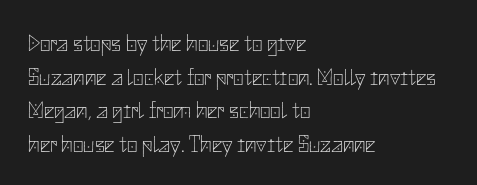
What stands out about the letter spacing? Nothing — it is the standard amount. Type without underlining. You can tell it's not italic because the verticals are truly vertical. Is there much room between lines? A standard amount, neither cramped nor airy.
